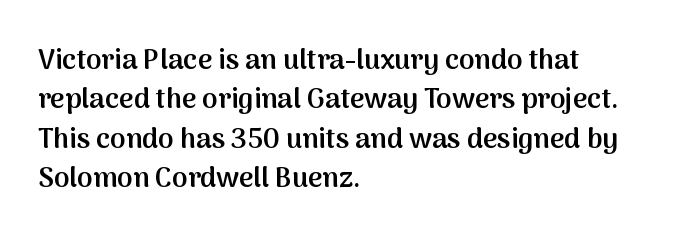
The image shows 28 px semibold sans-serif type, upright; set left-aligned, normal line spacing (1.41x), normal letter spacing, not underlined; medium stroke contrast and a medium x-height.
